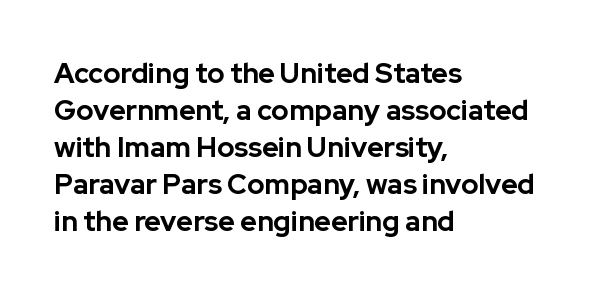
The face used here is rendered with its standard letterfit. The passage shown is typeset with a sans-serif family. Notice how descenders clear the ascenders below comfortably — that's standard leading. Note the varied advance widths — an 'i' is clearly narrower than an 'm'. The ragged edge is on the right, which tells us the setting is flush left. The string is rendered with underlining switched off.
